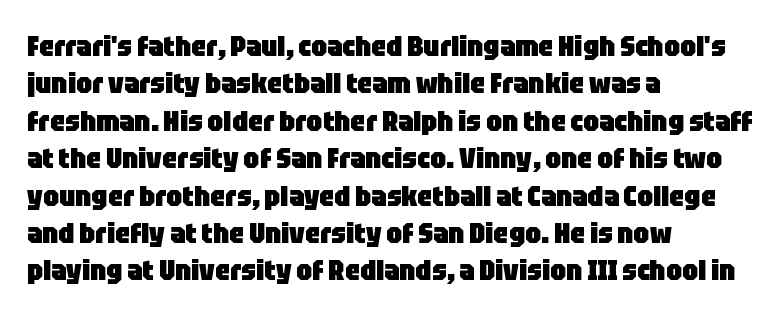
Q: Is the text bold? A: Yes.
Q: Is the text italic (slanted)? A: No, it is upright.
Q: Is the typeface a serif or a sans-serif typeface? A: Sans-serif.
Q: Is the text underlined? A: No.
Q: How is the paragraph aligned? A: Left-aligned.
Q: Is the spacing between letters normal or unusually wide? A: Normal.
Q: Is the spacing between lines tight, normal or loose? A: Normal.
Q: Width (condensed, normal, or wide)? A: Condensed.
Q: Stroke contrast? A: Low.
Q: x-height? A: Large.
Q: Monospaced? A: No.
